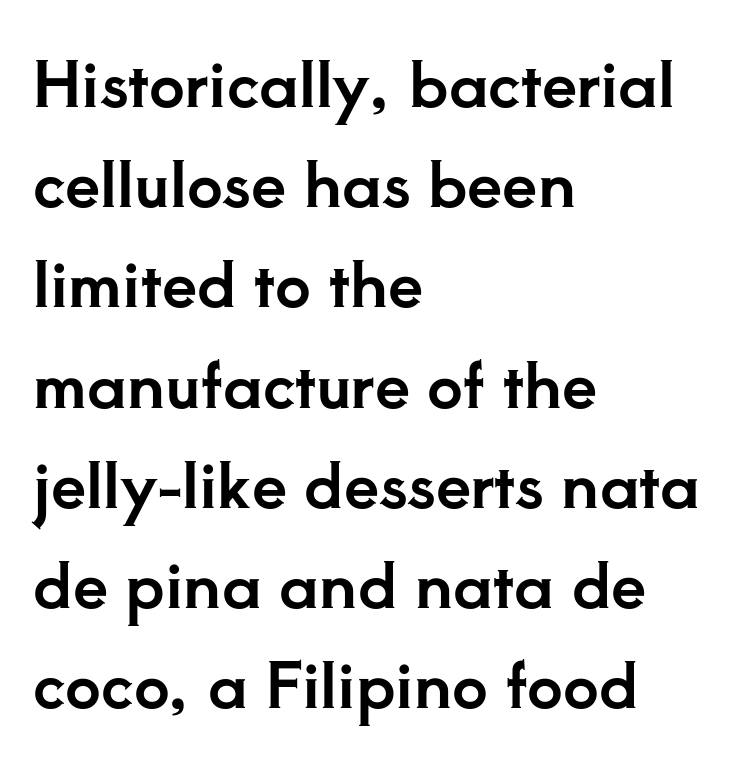
Q: Is the text italic (slanted)? A: No, it is upright.
Q: Is the typeface a serif or a sans-serif typeface? A: Serif.
Q: Is the text underlined? A: No.
Q: How is the paragraph aligned? A: Left-aligned.
Q: Is the spacing between letters normal or unusually wide? A: Normal.
Q: Is the spacing between lines tight, normal or loose? A: Normal.
Q: Width (condensed, normal, or wide)? A: Normal.
Q: Stroke contrast? A: Low.
Q: x-height? A: Small.
Q: Monospaced? A: No.
